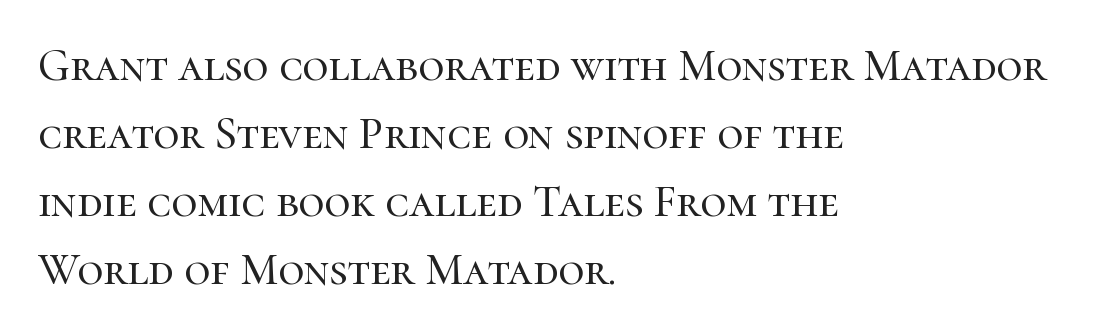
{"serif": "yes", "italic": "no", "width": "normal", "stroke_contrast": "high", "x_height": "medium", "monospaced": "no", "underline": "no", "align": "left", "line_spacing": "normal", "line_spacing_ratio": 1.51, "letter_spacing": "normal", "letter_spacing_em": 0.0, "glyph_px": 45}
